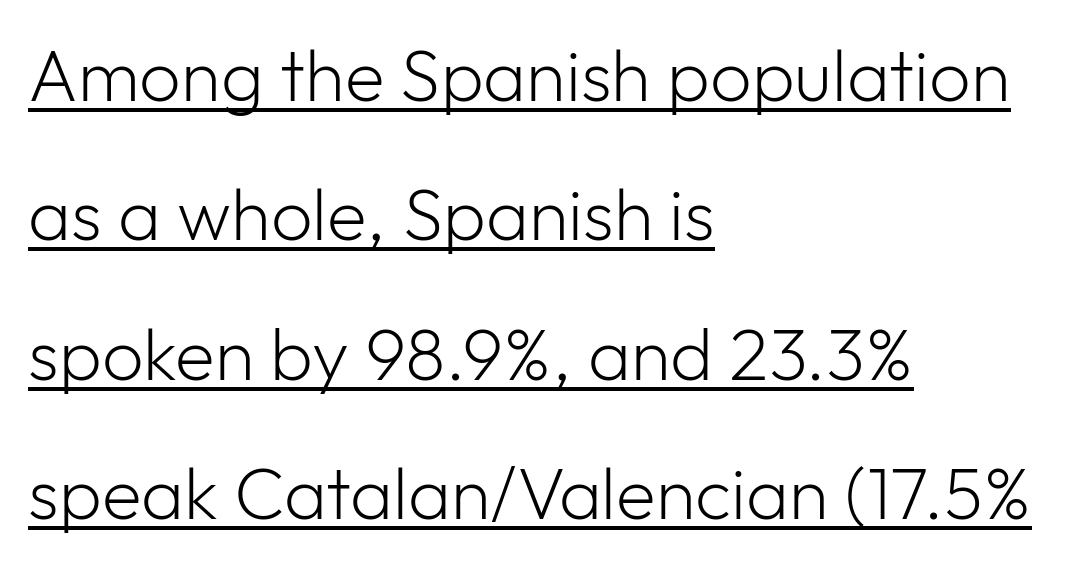
The image shows 73 px light sans-serif type, upright; set left-aligned, loose line spacing (1.91x), normal letter spacing, underlined; low stroke contrast and a medium x-height.
